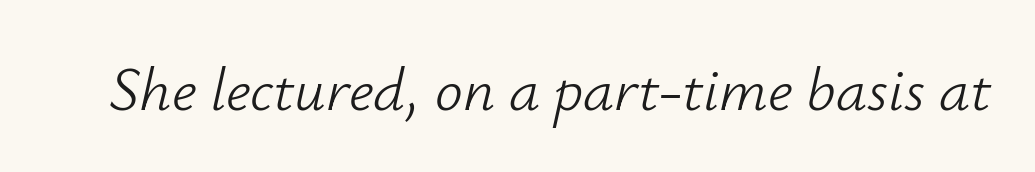
The image shows 62 px light type, italic (leaning right); set normal letter spacing, not underlined; low stroke contrast and a small x-height.
